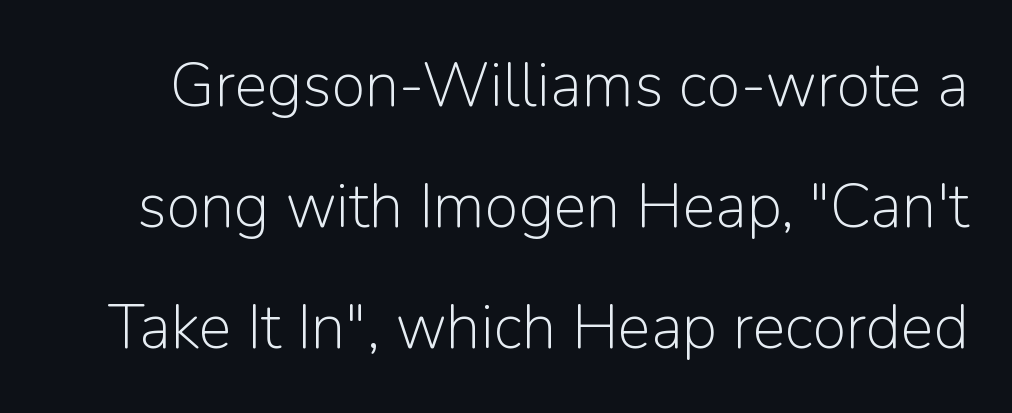
Has an underline been added? It has not. This sample trades compactness for vertical openness between lines. You can tell it's not italic because the verticals are truly vertical. Ink coverage per letter is moderate at most. Each letter's strokes conclude bluntly, with no projecting serifs. Students, note that the glyphs here touch the page at normal intervals.
